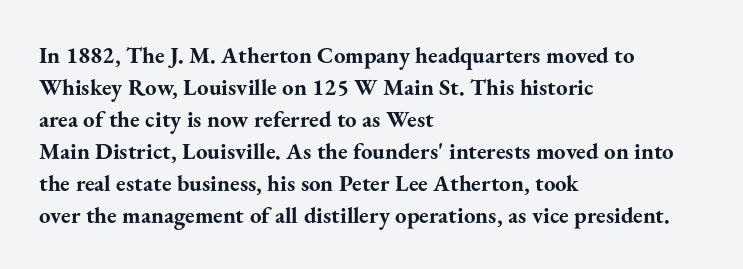
Q: Is the text bold? A: Yes.
Q: Is the text italic (slanted)? A: No, it is upright.
Q: Is the text underlined? A: No.
Q: How is the paragraph aligned? A: Left-aligned.
Q: Is the spacing between letters normal or unusually wide? A: Normal.
Q: Is the spacing between lines tight, normal or loose? A: Normal.
